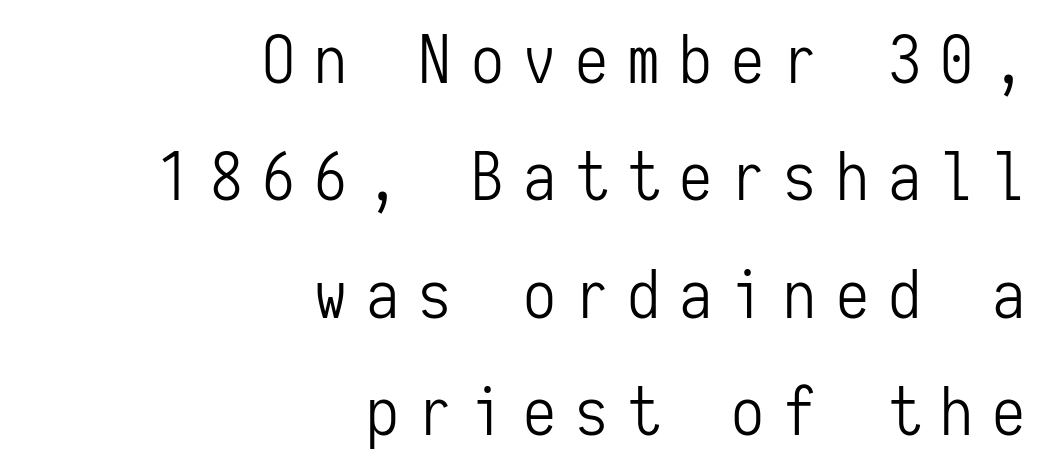
Q: Is the text bold? A: No.
Q: Is the text italic (slanted)? A: No, it is upright.
Q: Is the typeface a serif or a sans-serif typeface? A: Sans-serif.
Q: Is the text underlined? A: No.
Q: How is the paragraph aligned? A: Right-aligned.
Q: Is the spacing between letters normal or unusually wide? A: Unusually wide.
Q: Width (condensed, normal, or wide)? A: Condensed.
Q: Stroke contrast? A: Low.
Q: x-height? A: Medium.
Q: Monospaced? A: Yes.
